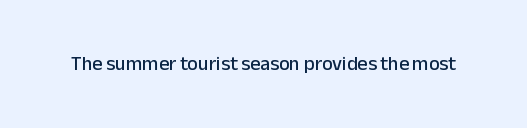
{"italic": "no", "underline": "no", "letter_spacing": "normal", "letter_spacing_em": 0.0, "glyph_px": 20}
